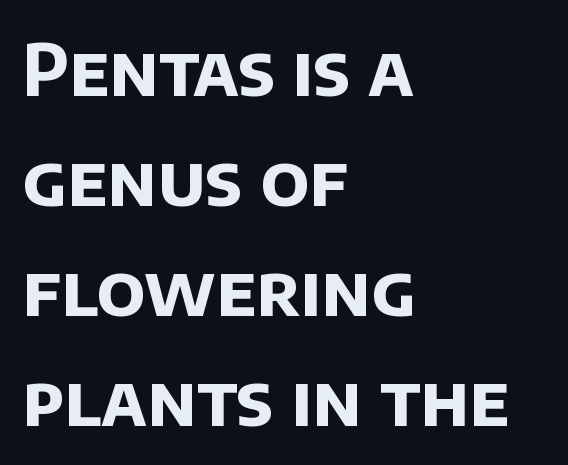
Q: Is the text bold? A: Yes.
Q: Is the typeface a serif or a sans-serif typeface? A: Sans-serif.
Q: Is the text underlined? A: No.
Q: How is the paragraph aligned? A: Left-aligned.
Q: Is the spacing between letters normal or unusually wide? A: Normal.
Q: Is the spacing between lines tight, normal or loose? A: Normal.
Q: Width (condensed, normal, or wide)? A: Normal.
Q: Stroke contrast? A: Low.
Q: x-height? A: Large.
Q: Monospaced? A: No.
